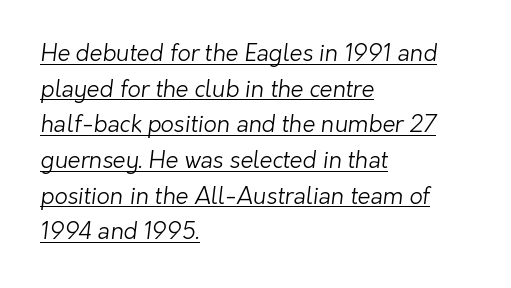
The image shows 23 px text type; set left-aligned, normal line spacing (1.55x), normal letter spacing, underlined.
